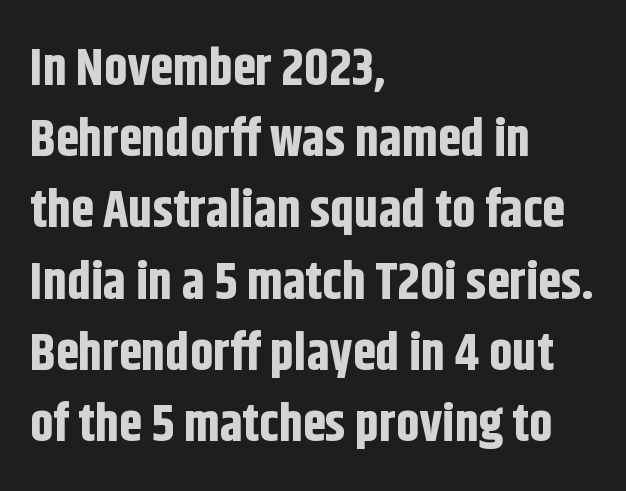
The text was rendered using a sans face with plain stroke endings. Is there much room between lines? A standard amount, neither cramped nor airy. Every stem runs plumb, perpendicular to the baseline. Clear beneath every line of the passage.
